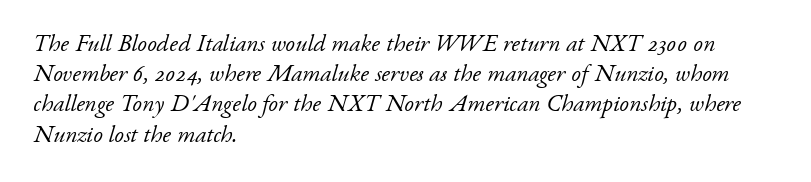
Q: Is the text bold? A: No.
Q: Is the text italic (slanted)? A: Yes, it leans right by about 17 degrees.
Q: Is the text underlined? A: No.
Q: How is the paragraph aligned? A: Left-aligned.
Q: Is the spacing between letters normal or unusually wide? A: Normal.
Q: Is the spacing between lines tight, normal or loose? A: Normal.
